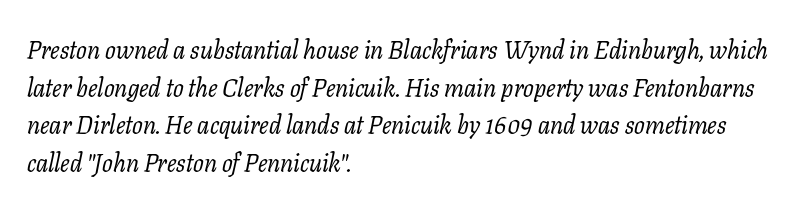
Q: Is the text bold? A: No.
Q: Is the text italic (slanted)? A: Yes, it leans right by about 11 degrees.
Q: Is the text underlined? A: No.
Q: How is the paragraph aligned? A: Left-aligned.
Q: Is the spacing between letters normal or unusually wide? A: Normal.
Q: Is the spacing between lines tight, normal or loose? A: Normal.
